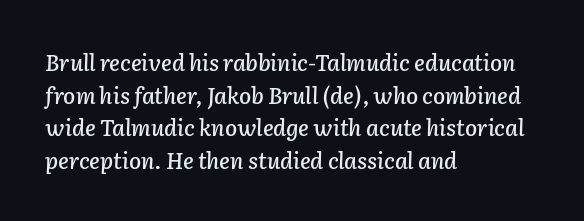
The image shows 22 px text type, italic (leaning right); set left-aligned, normal line spacing (1.48x), normal letter spacing, not underlined.
